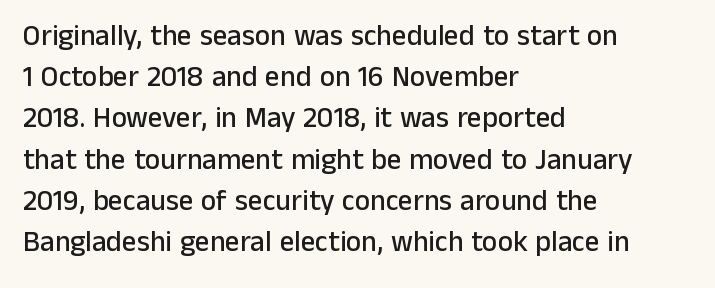
{"serif": "no", "italic": "no", "width": "normal", "stroke_contrast": "low", "x_height": "medium", "monospaced": "no", "underline": "no", "align": "left", "line_spacing": "normal", "line_spacing_ratio": 1.42, "letter_spacing": "normal", "letter_spacing_em": 0.0, "glyph_px": 29}
